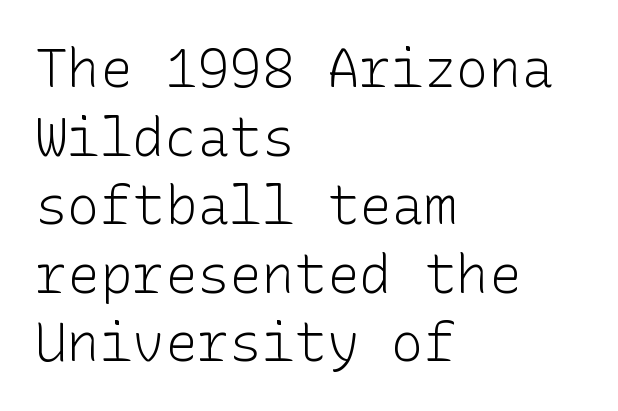
No feet cap the strokes, marking this as sans-serif type. In terms of letterspacing, this is plain default setting. Leading matches the norm, producing a regular column. Letters have the restrained weight of plain body copy at most. Check the space under the baseline: it is left empty. Which margin do the lines hug? The left one — the right edge is uneven.
